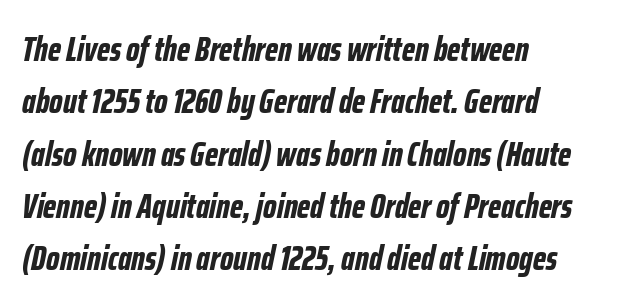
{"italic": "yes", "lean": "right", "slant_degrees": 12, "bold": "yes", "weight": "bold", "width": "condensed", "stroke_contrast": "low", "x_height": "medium", "monospaced": "no", "underline": "no", "align": "left", "line_spacing": "normal", "line_spacing_ratio": 1.54, "letter_spacing": "normal", "letter_spacing_em": 0.0, "glyph_px": 34}
